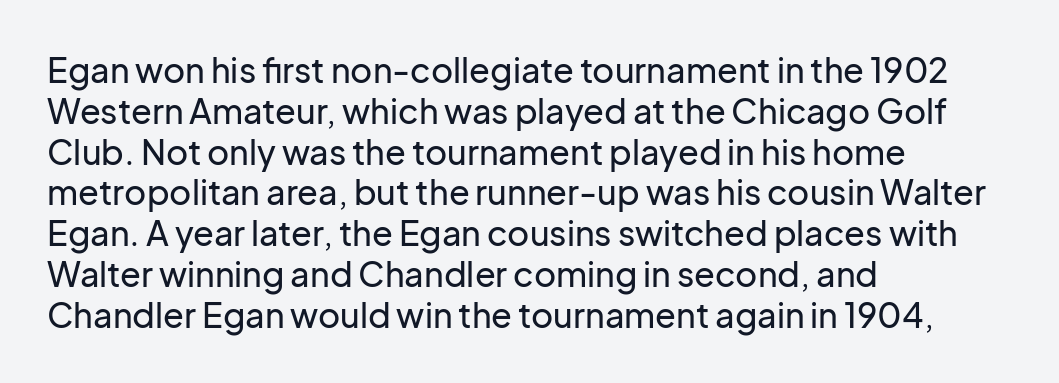
{"serif": "no", "italic": "no", "width": "normal", "stroke_contrast": "low", "x_height": "medium", "monospaced": "no", "underline": "no", "align": "left", "line_spacing_ratio": 1.2, "letter_spacing": "normal", "letter_spacing_em": 0.0, "glyph_px": 34}
